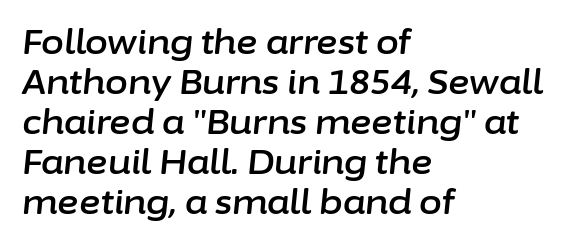
The image shows 33 px text type, italic (leaning right); set left-aligned, line spacing 1.21x, normal letter spacing, not underlined; low stroke contrast and a medium x-height.
